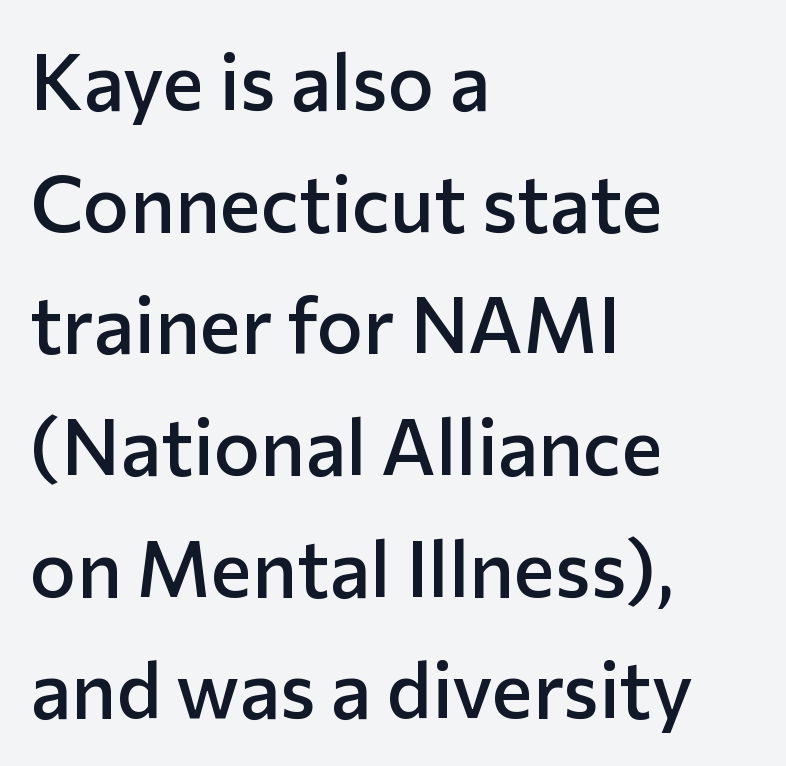
{"serif": "no", "italic": "no", "bold": "semi", "weight": "semibold", "width": "normal", "stroke_contrast": "low", "x_height": "medium", "monospaced": "no", "underline": "no", "align": "left", "line_spacing": "normal", "line_spacing_ratio": 1.56, "letter_spacing": "normal", "letter_spacing_em": 0.0, "glyph_px": 78}
